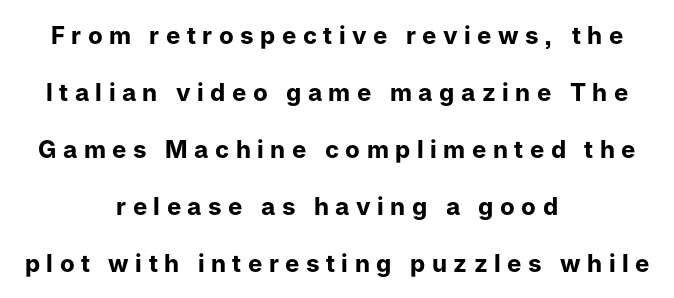
These words are printed bold, with thick strokes throughout. Short note: letters widely spaced. The passage shown stacks its lines with a broad gap. A roman cut, with each character standing at attention. Beneath every word, the page is bare.
